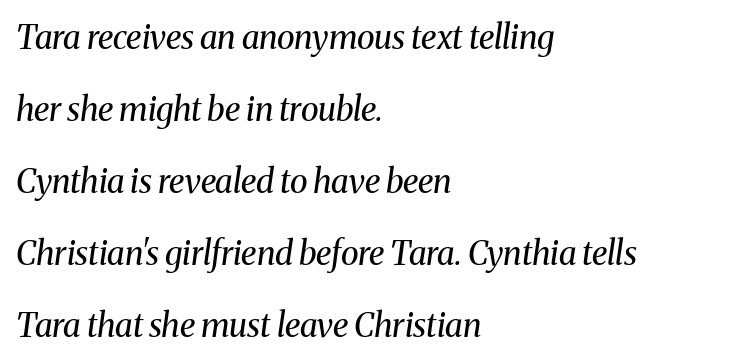
{"serif": "yes", "italic": "yes", "lean": "right", "slant_degrees": 8, "bold": "no", "weight": "regular", "width": "normal", "stroke_contrast": "medium", "x_height": "medium", "monospaced": "no", "underline": "no", "align": "left", "line_spacing": "loose", "line_spacing_ratio": 2.18, "letter_spacing": "normal", "letter_spacing_em": 0.0, "glyph_px": 33}
